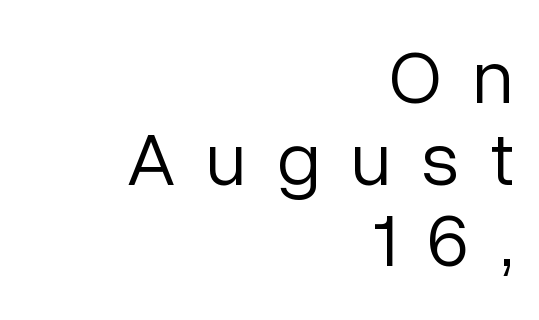
The image shows 77 px light sans-serif type, upright; set right-aligned, tight line spacing (1.06x), unusually wide letter spacing (+0.4 em), not underlined; low stroke contrast and a medium x-height.
